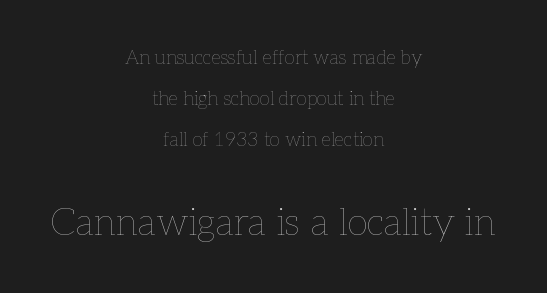
The image shows 38 px thin type, upright; set centered, loose line spacing (2.16x), normal letter spacing, not underlined; the second (bottom) block is 2.0x larger; low stroke contrast and a medium x-height.
